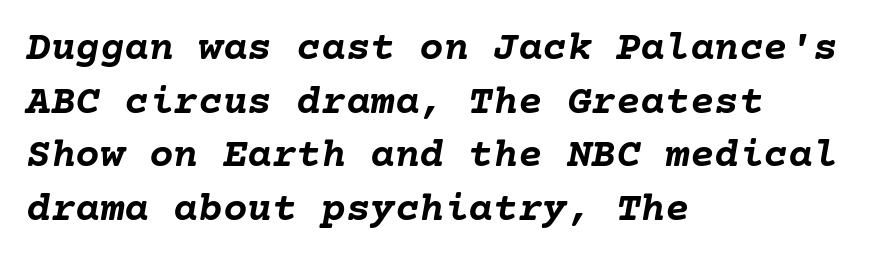
The typesetting leans heavy: a genuine bold. Is there much room between lines? A standard amount, neither cramped nor airy. The glyphs are unaccompanied by any horizontal stroke below them. This rendering uses left alignment, leaving the right contour irregular. Posture: slanted.
